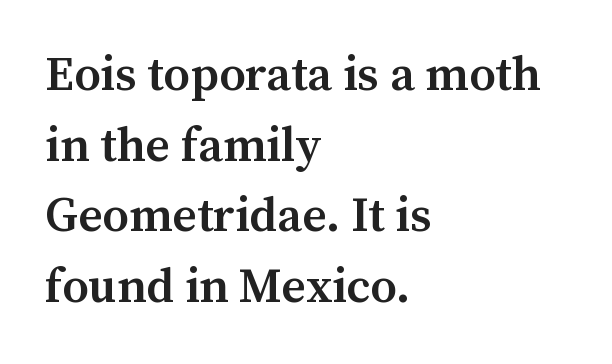
Q: Is the text bold? A: Semi-bold.
Q: Is the text italic (slanted)? A: No, it is upright.
Q: Is the typeface a serif or a sans-serif typeface? A: Serif.
Q: Is the text underlined? A: No.
Q: How is the paragraph aligned? A: Left-aligned.
Q: Is the spacing between letters normal or unusually wide? A: Normal.
Q: Is the spacing between lines tight, normal or loose? A: Normal.
Q: Width (condensed, normal, or wide)? A: Normal.
Q: Stroke contrast? A: Medium.
Q: x-height? A: Medium.
Q: Monospaced? A: No.
